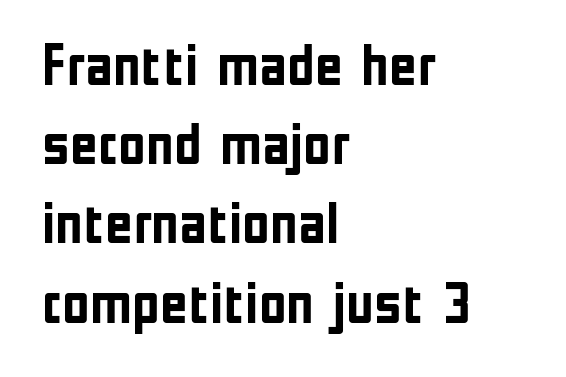
{"serif": "no", "italic": "no", "bold": "yes", "weight": "semibold", "width": "condensed", "stroke_contrast": "low", "x_height": "medium", "monospaced": "no", "underline": "no", "align": "left", "line_spacing": "normal", "line_spacing_ratio": 1.32, "letter_spacing": "normal", "letter_spacing_em": 0.0, "glyph_px": 60}
